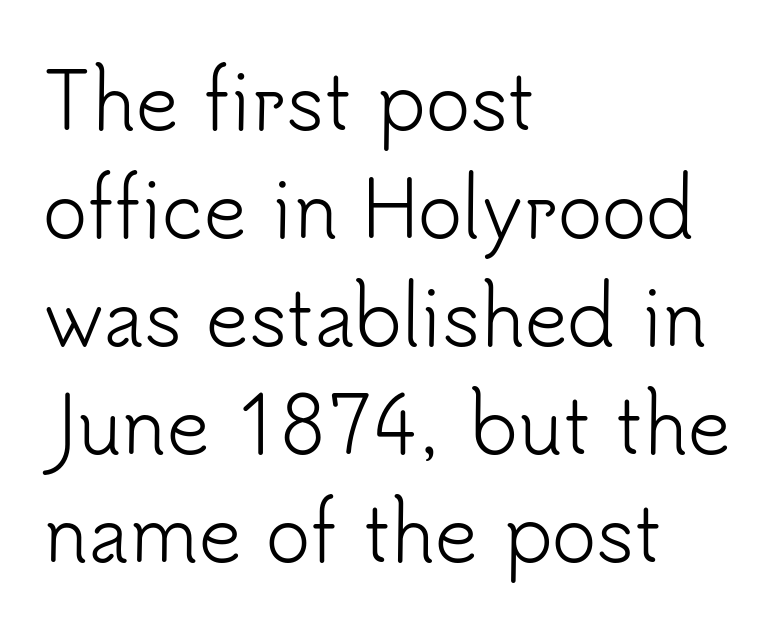
Q: Is the text bold? A: No.
Q: Is the text italic (slanted)? A: No, it is upright.
Q: Is the typeface a serif or a sans-serif typeface? A: Sans-serif.
Q: Is the text underlined? A: No.
Q: How is the paragraph aligned? A: Left-aligned.
Q: Is the spacing between letters normal or unusually wide? A: Normal.
Q: Is the spacing between lines tight, normal or loose? A: Normal.
Q: Width (condensed, normal, or wide)? A: Normal.
Q: Stroke contrast? A: Low.
Q: x-height? A: Small.
Q: Monospaced? A: No.
